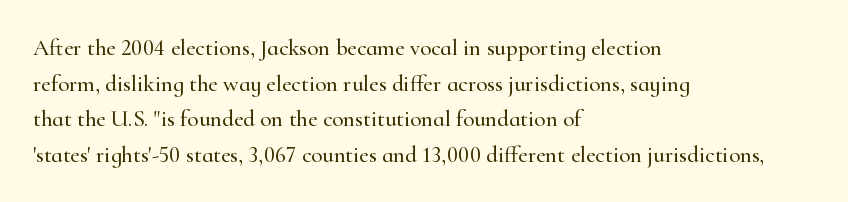
{"italic": "no", "underline": "no", "align": "left", "line_spacing": "normal", "line_spacing_ratio": 1.55, "letter_spacing": "normal", "letter_spacing_em": 0.0, "glyph_px": 23}
